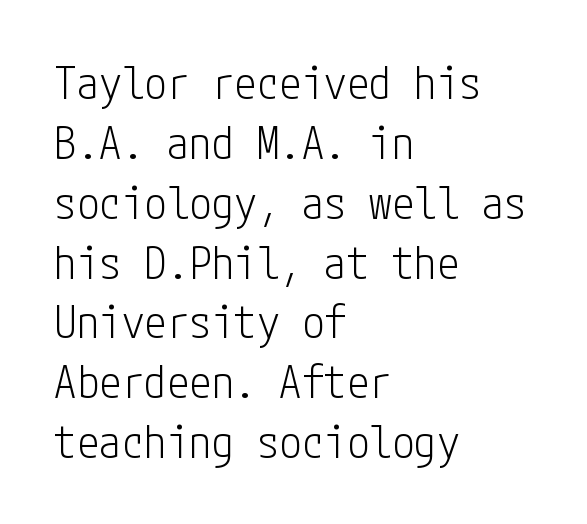
Q: Is the text bold? A: No.
Q: Is the text italic (slanted)? A: No, it is upright.
Q: Is the typeface a serif or a sans-serif typeface? A: Sans-serif.
Q: Is the text underlined? A: No.
Q: How is the paragraph aligned? A: Left-aligned.
Q: Is the spacing between letters normal or unusually wide? A: Normal.
Q: Is the spacing between lines tight, normal or loose? A: Normal.
Q: Width (condensed, normal, or wide)? A: Condensed.
Q: Stroke contrast? A: Low.
Q: x-height? A: Medium.
